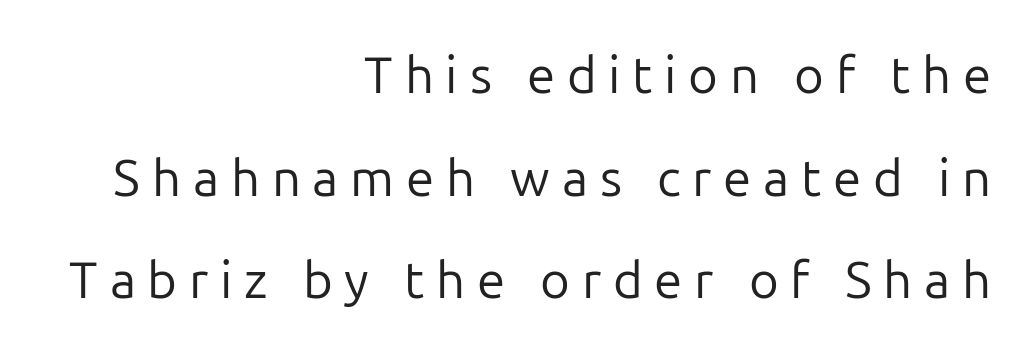
Q: Is the text bold? A: No.
Q: Is the text italic (slanted)? A: No, it is upright.
Q: Is the typeface a serif or a sans-serif typeface? A: Sans-serif.
Q: Is the text underlined? A: No.
Q: How is the paragraph aligned? A: Right-aligned.
Q: Is the spacing between letters normal or unusually wide? A: Unusually wide.
Q: Is the spacing between lines tight, normal or loose? A: Loose.
Q: Width (condensed, normal, or wide)? A: Normal.
Q: Stroke contrast? A: Low.
Q: x-height? A: Medium.
Q: Monospaced? A: No.
